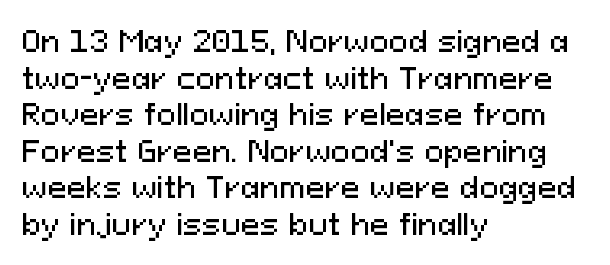
The image shows 29 px sans-serif type, upright; set left-aligned, normal line spacing (1.26x), normal letter spacing, not underlined; medium stroke contrast and a medium x-height.
